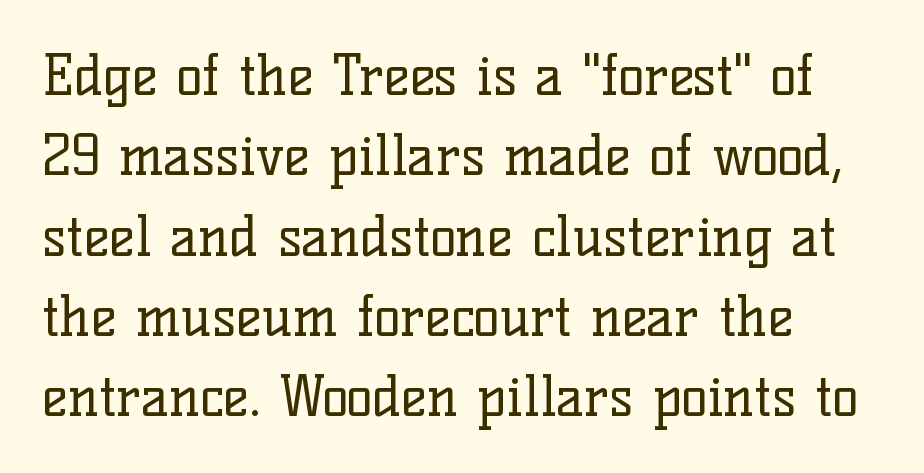
The image shows 55 px regular-weight serif type, upright; set left-aligned, normal line spacing (1.46x), normal letter spacing, not underlined; low stroke contrast and a medium x-height.
